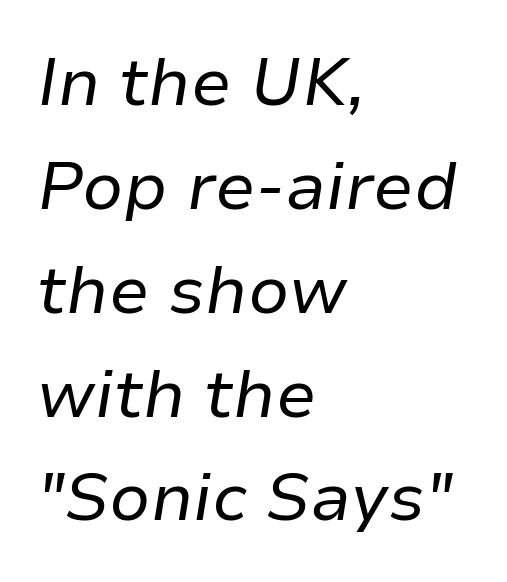
Q: Is the text bold? A: No.
Q: Is the text italic (slanted)? A: Yes, it leans right by about 9 degrees.
Q: Is the text underlined? A: No.
Q: How is the paragraph aligned? A: Left-aligned.
Q: Is the spacing between letters normal or unusually wide? A: Normal.
Q: Is the spacing between lines tight, normal or loose? A: Normal.
Q: Width (condensed, normal, or wide)? A: Normal.
Q: Stroke contrast? A: Low.
Q: x-height? A: Medium.
Q: Monospaced? A: No.
